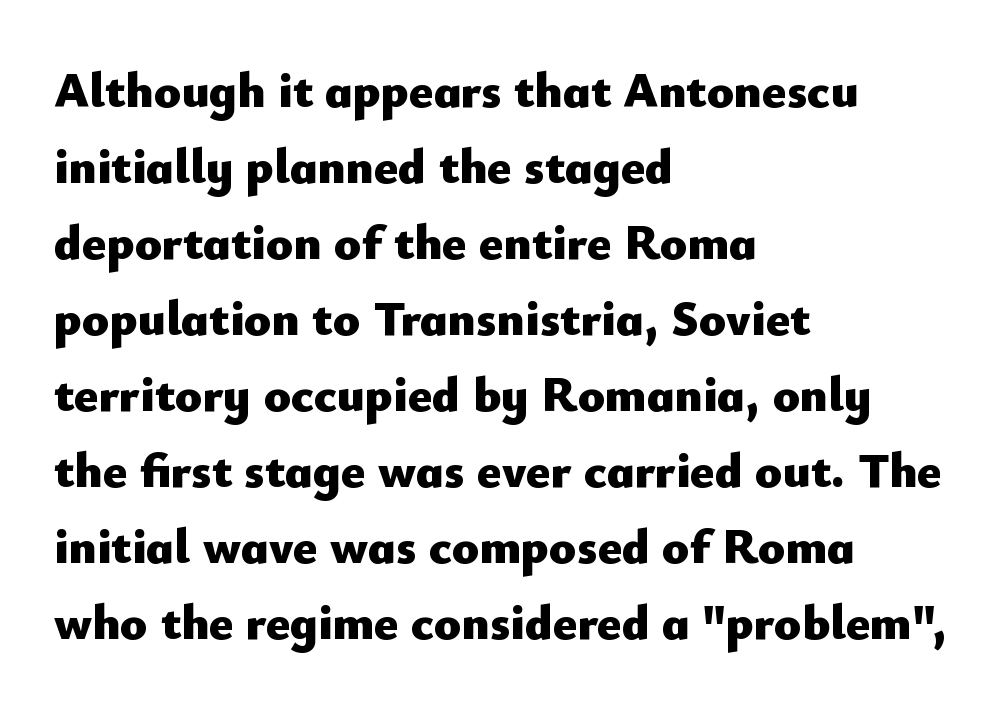
The specimen omits any rule beneath the text block's lines. The typography opts for an upright posture over an oblique one. Regular leading. Letterform terminals end flat and unadorned throughout the passage. Each word holds together tightly as a unit, with standard inter-letter gaps. The rendering uses natural spacing where letterforms have individual widths.
